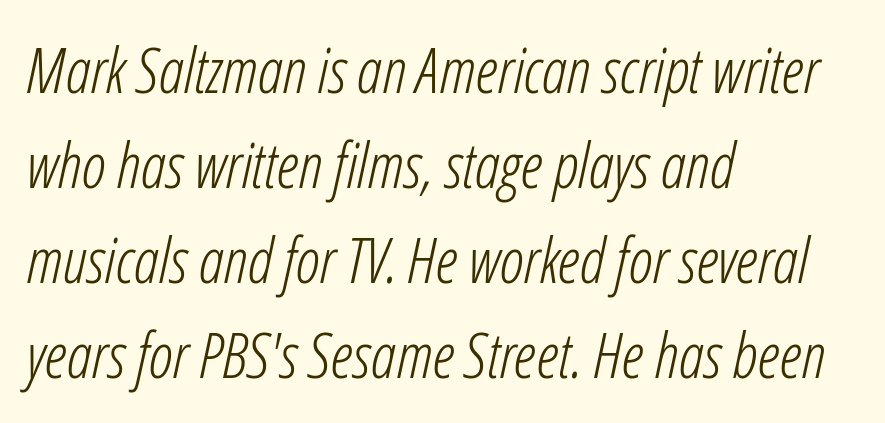
The image shows 63 px light, condensed type, italic (leaning right); set left-aligned, normal line spacing (1.51x), normal letter spacing, not underlined; low stroke contrast and a medium x-height.
